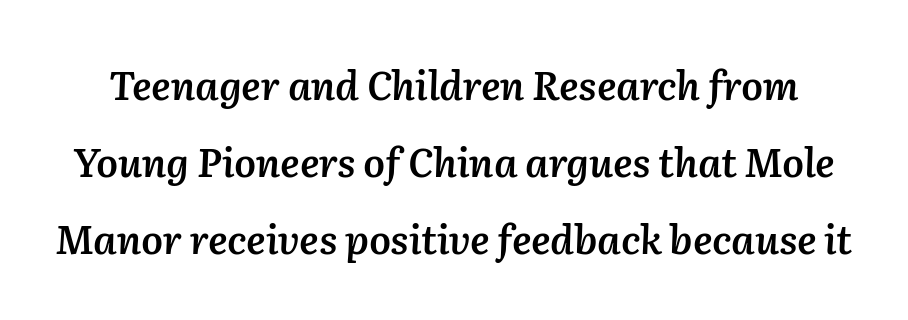
Q: Is the text bold? A: Semi-bold.
Q: Is the text italic (slanted)? A: Yes, it leans right by about 2 degrees.
Q: Is the text underlined? A: No.
Q: Is the spacing between letters normal or unusually wide? A: Normal.
Q: Is the spacing between lines tight, normal or loose? A: Loose.
Q: Width (condensed, normal, or wide)? A: Normal.
Q: Stroke contrast? A: Medium.
Q: x-height? A: Medium.
Q: Monospaced? A: No.
